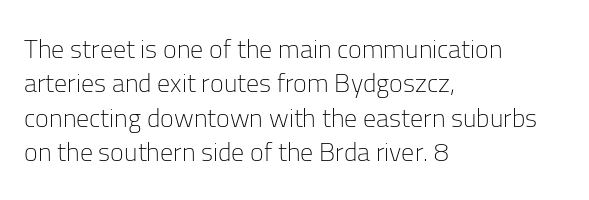
Q: Is the text bold? A: No.
Q: Is the text italic (slanted)? A: No, it is upright.
Q: Is the text underlined? A: No.
Q: How is the paragraph aligned? A: Left-aligned.
Q: Is the spacing between letters normal or unusually wide? A: Normal.
Q: Is the spacing between lines tight, normal or loose? A: Normal.
